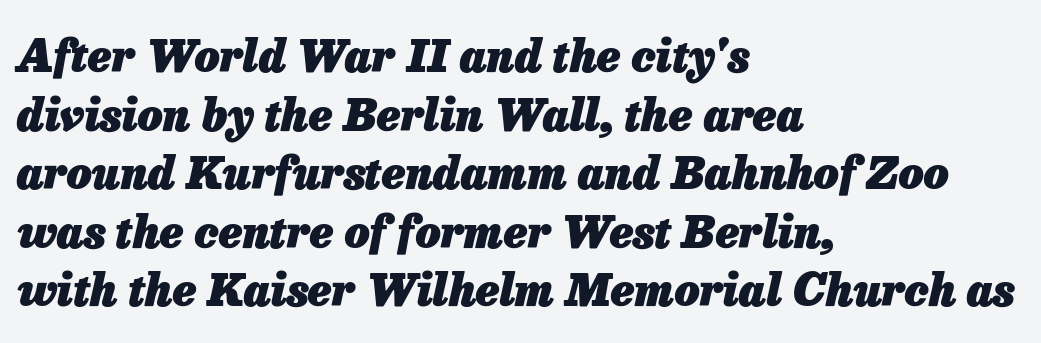
The whole block is typeset with a tilt. Horizontal bands of white between lines are of average thickness. Bold? Absolutely — the strokes are thick and heavy. You could call the tracking neutral — neither tight nor loose.
